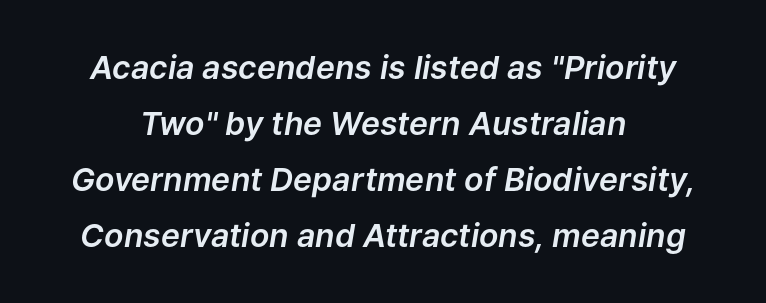
These lines were composed using italics. The face used here is proportionally spaced, like ordinary book or web type. Anything drawn beneath the words? Only blank space. The gaps between neighbouring characters are ordinary and unremarkable.
